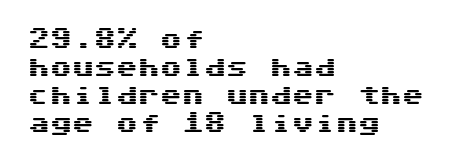
{"italic": "no", "underline": "no", "align": "left", "line_spacing": "normal", "line_spacing_ratio": 1.28, "letter_spacing": "normal", "letter_spacing_em": 0.0, "glyph_px": 22}
